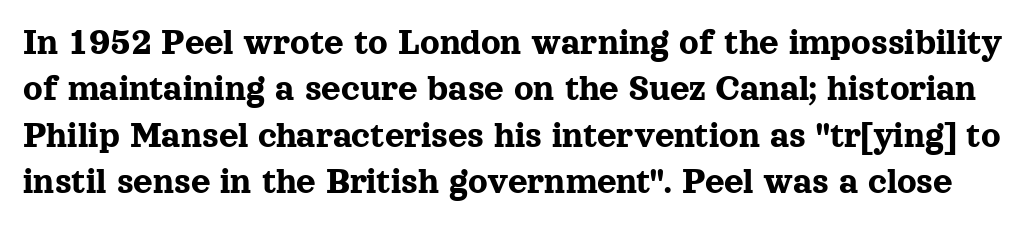
The image shows 38 px serif type, upright; set line spacing 1.22x, normal letter spacing, not underlined; a medium x-height.
